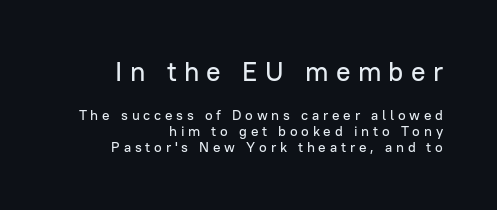
The image shows 27 px text type, upright; set right-aligned, tight line spacing (1.13x), unusually wide letter spacing (+0.27 em), not underlined; the first (top) block is 1.93x larger.
